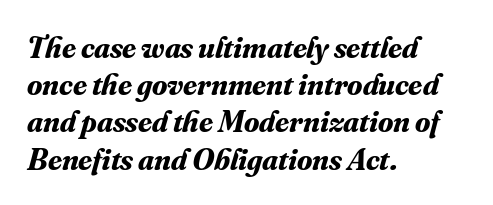
Type style note: has serifs. The typesetter chose a ragged-right arrangement here. Underlining? Definitely not there. Think of a printed novel: that variable character pitch is what you see here. A typesetter would call this zero additional tracking.
